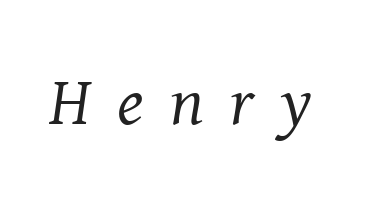
Note: serifs present on the glyphs. Descenders are the only things crossing below the line. Inter-character spacing is expanded well beyond the font's built-in metrics. Slant detected: the letters are inclined. The letters advance in unequal steps, a hallmark of proportional type. Stem width sits at or under what a default text font uses.
